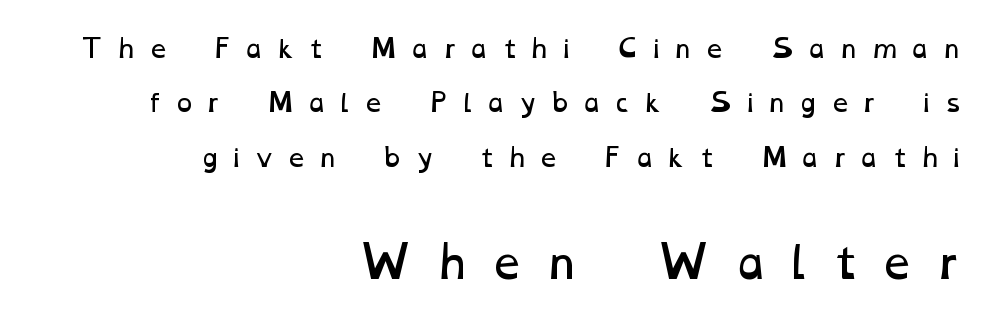
The image shows 43 px regular-weight, wide type; set right-aligned, loose line spacing (2.18x), unusually wide letter spacing (+0.44 em), not underlined; the second (bottom) block is 1.72x larger; low stroke contrast and a medium x-height.
